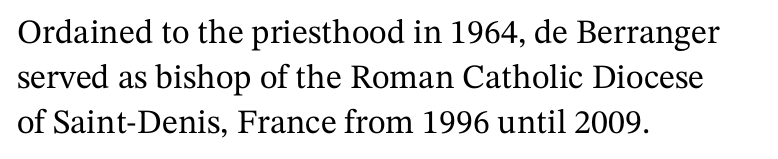
{"serif": "yes", "italic": "no", "width": "normal", "stroke_contrast": "medium", "x_height": "medium", "monospaced": "no", "underline": "no", "align": "left", "line_spacing": "normal", "line_spacing_ratio": 1.32, "letter_spacing": "normal", "letter_spacing_em": 0.0, "glyph_px": 34}
